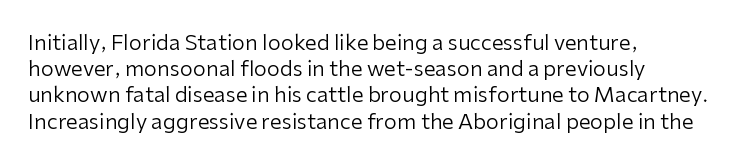
{"italic": "no", "bold": "no", "underline": "no", "align": "left", "line_spacing": "normal", "line_spacing_ratio": 1.25, "letter_spacing": "normal", "letter_spacing_em": 0.0, "glyph_px": 21}
